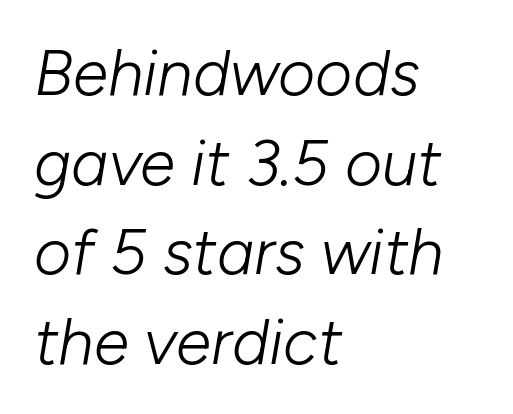
Q: Is the text bold? A: No.
Q: Is the text italic (slanted)? A: Yes, it leans right by about 10 degrees.
Q: Is the text underlined? A: No.
Q: How is the paragraph aligned? A: Left-aligned.
Q: Is the spacing between letters normal or unusually wide? A: Normal.
Q: Is the spacing between lines tight, normal or loose? A: Normal.
Q: Width (condensed, normal, or wide)? A: Normal.
Q: Stroke contrast? A: Low.
Q: x-height? A: Medium.
Q: Monospaced? A: No.
